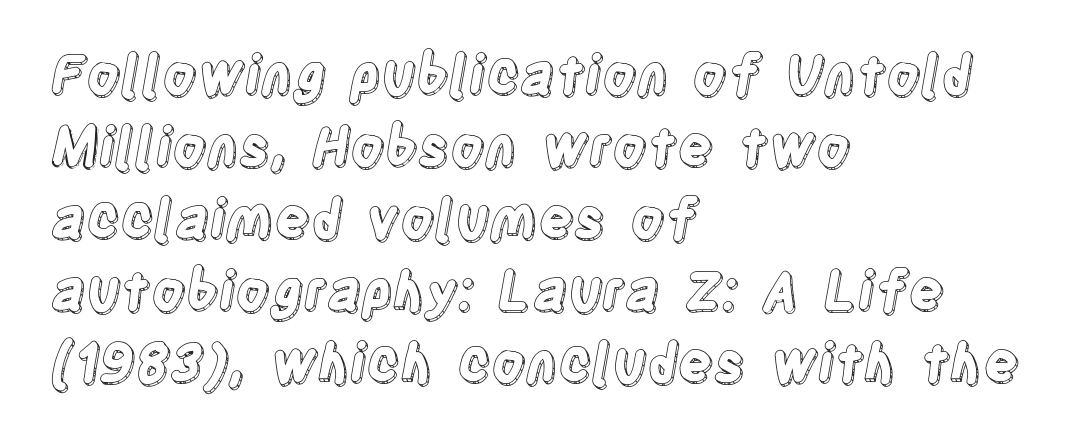
{"width": "condensed", "x_height": "large", "monospaced": "no", "underline": "no", "align": "left", "line_spacing": "normal", "line_spacing_ratio": 1.36, "letter_spacing": "normal", "letter_spacing_em": 0.0, "glyph_px": 53}
